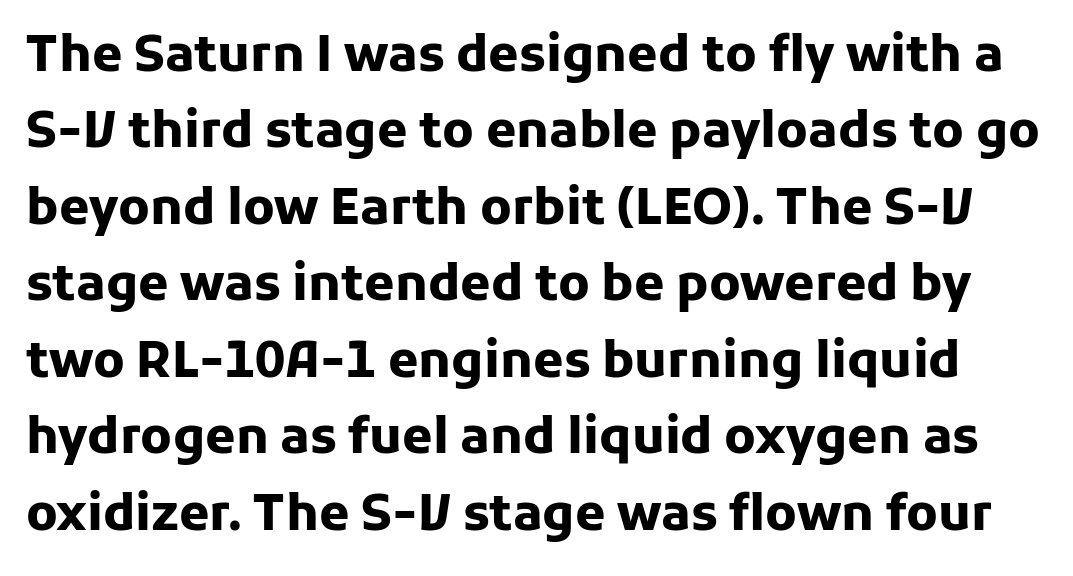
Each word holds together tightly as a unit, with standard inter-letter gaps. Rows of type keep a routine distance in the vertical direction. The letters carry no serifs — their stems end cleanly without finishing strokes. Only glyphs here, with clear space below each row. These words are printed bold, with thick strokes throughout. Every character sits straight up, as roman type does.
